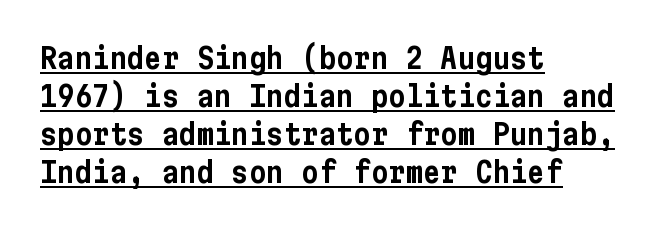
{"serif": "no", "italic": "no", "width": "condensed", "stroke_contrast": "low", "x_height": "medium", "underline": "yes", "align": "left", "line_spacing": "normal", "line_spacing_ratio": 1.31, "letter_spacing": "normal", "letter_spacing_em": 0.0, "glyph_px": 29}
